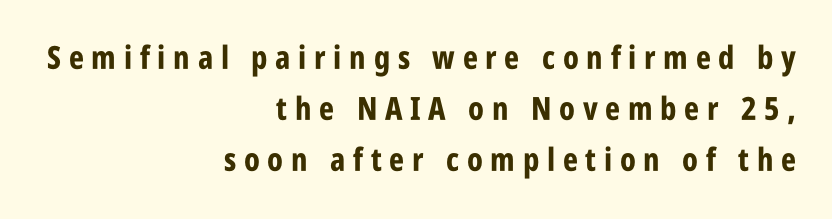
Q: Is the text bold? A: Yes.
Q: Is the text italic (slanted)? A: No, it is upright.
Q: Is the typeface a serif or a sans-serif typeface? A: Sans-serif.
Q: Is the text underlined? A: No.
Q: How is the paragraph aligned? A: Right-aligned.
Q: Is the spacing between letters normal or unusually wide? A: Unusually wide.
Q: Is the spacing between lines tight, normal or loose? A: Normal.
Q: Width (condensed, normal, or wide)? A: Condensed.
Q: Stroke contrast? A: Low.
Q: x-height? A: Large.
Q: Monospaced? A: No.
